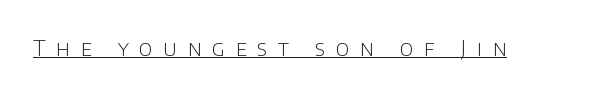
Vertical stems look standard width or narrower in stroke. This sample uses an upright cut, with every glyph sitting square on the baseline. The passage shown is underscored from start to finish. Each word looks stretched out because of the extra space between its letters.
